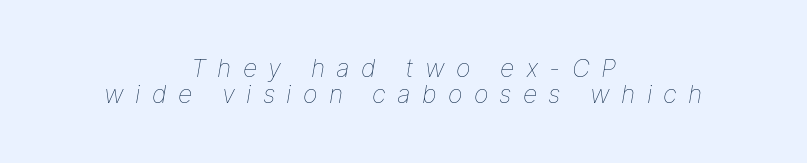
The image shows 25 px text type, italic (leaning right); set centered, tight line spacing (1.06x), unusually wide letter spacing (+0.45 em), not underlined.
